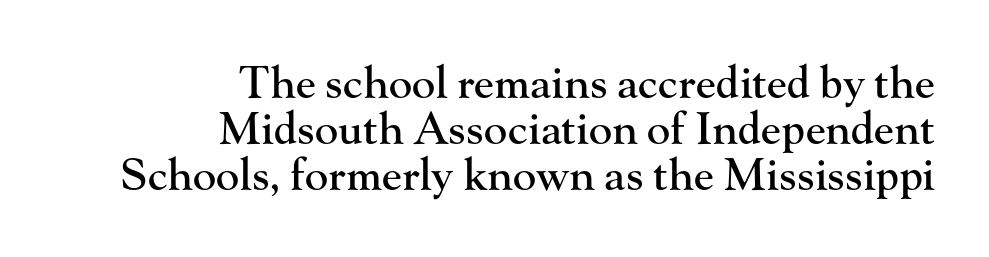
Each new line begins almost immediately beneath the previous one. Glyph-to-glyph distance matches everyday printed text. The paragraph shown leans on its right margin. Glance below the letters and you will spot only blank space.
